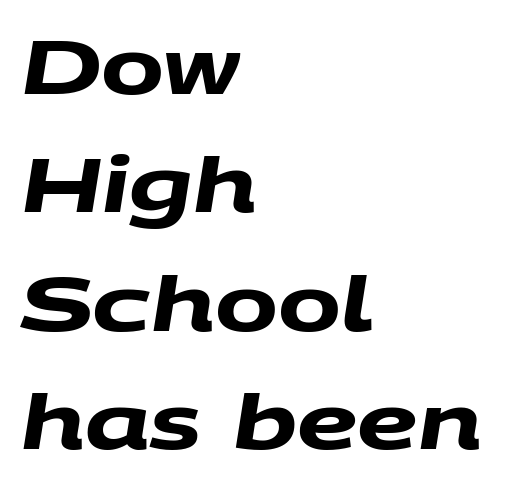
Q: Is the text bold? A: Yes.
Q: Is the typeface a serif or a sans-serif typeface? A: Sans-serif.
Q: Is the text underlined? A: No.
Q: How is the paragraph aligned? A: Left-aligned.
Q: Is the spacing between letters normal or unusually wide? A: Normal.
Q: Is the spacing between lines tight, normal or loose? A: Normal.
Q: Width (condensed, normal, or wide)? A: Wide.
Q: Stroke contrast? A: Medium.
Q: x-height? A: Large.
Q: Monospaced? A: No.
